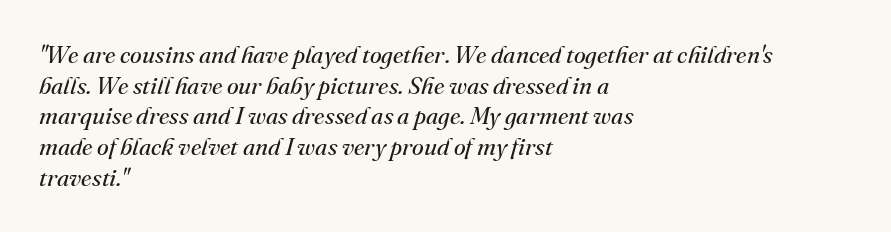
{"italic": "yes", "lean": "right", "slant_degrees": 16, "bold": "no", "underline": "no", "align": "left", "line_spacing": "normal", "line_spacing_ratio": 1.28, "letter_spacing": "normal", "letter_spacing_em": 0.0, "glyph_px": 24}
